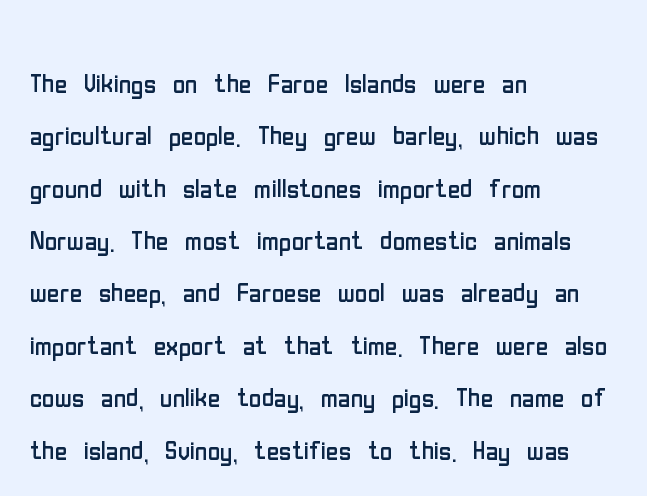
Q: Is the text bold? A: No.
Q: Is the text italic (slanted)? A: No, it is upright.
Q: Is the typeface a serif or a sans-serif typeface? A: Sans-serif.
Q: Is the text underlined? A: No.
Q: How is the paragraph aligned? A: Left-aligned.
Q: Is the spacing between letters normal or unusually wide? A: Normal.
Q: Is the spacing between lines tight, normal or loose? A: Normal.
Q: Width (condensed, normal, or wide)? A: Condensed.
Q: Stroke contrast? A: Low.
Q: x-height? A: Medium.
Q: Monospaced? A: No.
